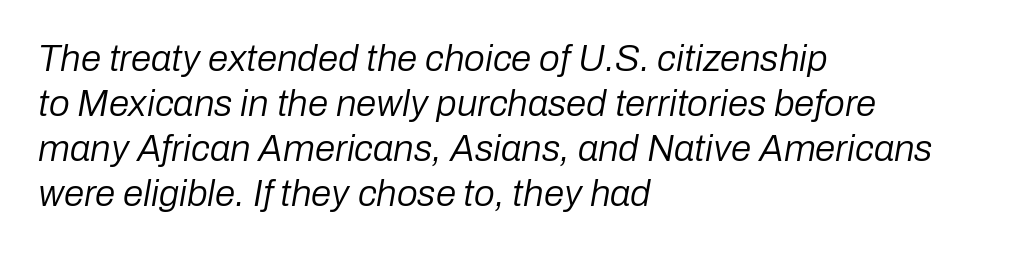
The glyphs look as if they've been sheared to an angle. This reads as an unemphasized weight, regular at the heaviest. You could not count columns in this text — the font is proportionally spaced. Is the block centered? No — it sits flush against the left margin. The string is rendered with underlining switched off. Honestly, the letter spacing is just normal — you wouldn't notice it.
